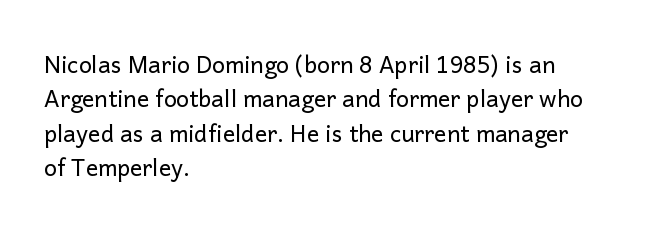
Observe the ordinary spacing: letters are neighbours, not strangers. Only glyphs here, with clear space below each row. Honestly, the row spacing looks completely unremarkable. No letter is thick-stroked: the sample isn't bold.
